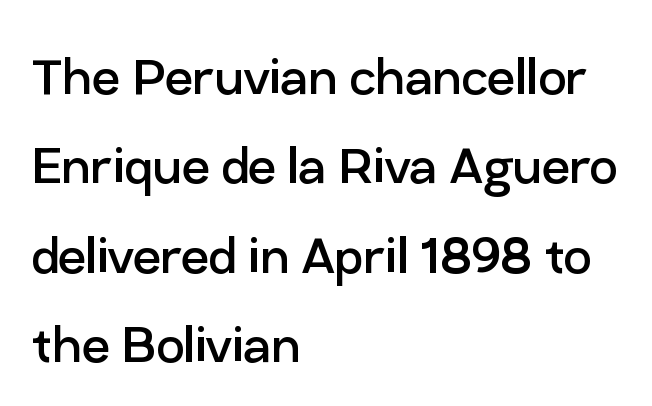
{"serif": "no", "italic": "no", "bold": "no", "weight": "regular", "width": "normal", "stroke_contrast": "low", "x_height": "medium", "monospaced": "no", "underline": "no", "align": "left", "line_spacing": "normal", "line_spacing_ratio": 1.44, "letter_spacing": "normal", "letter_spacing_em": 0.0, "glyph_px": 62}
